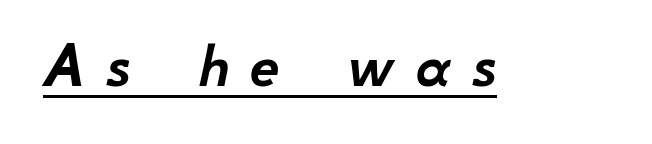
{"italic": "yes", "lean": "right", "slant_degrees": 12, "width": "normal", "stroke_contrast": "low", "x_height": "small", "monospaced": "no", "underline": "yes", "letter_spacing": "wide", "letter_spacing_em": 0.31, "glyph_px": 67}
